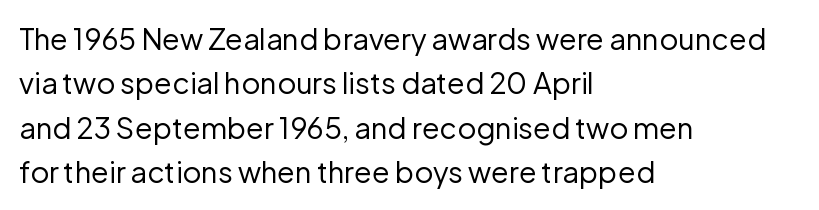
The image shows 29 px regular-weight sans-serif type, upright; set left-aligned, normal line spacing (1.53x), normal letter spacing, not underlined; low stroke contrast and a medium x-height.
